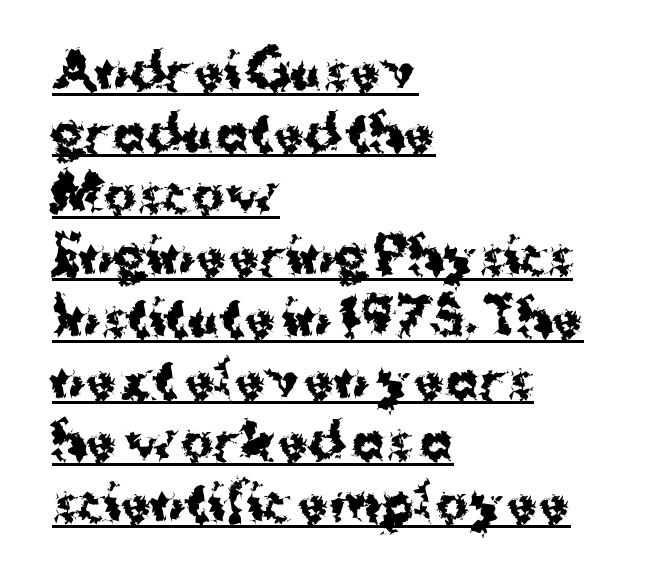
The image shows 49 px bold sans-serif type, upright; set left-aligned, normal line spacing (1.26x), normal letter spacing, underlined; medium stroke contrast and a medium x-height.
